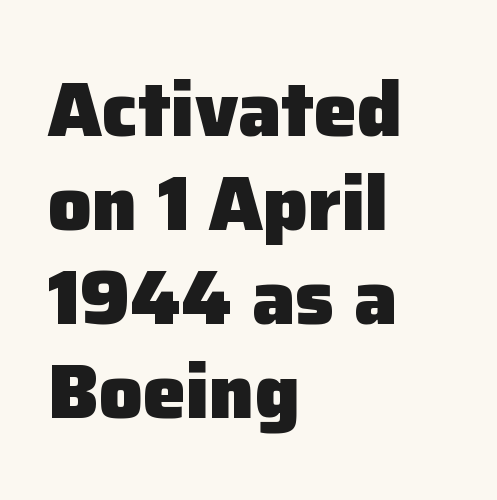
Q: Is the text bold? A: Yes.
Q: Is the text italic (slanted)? A: No, it is upright.
Q: Is the typeface a serif or a sans-serif typeface? A: Sans-serif.
Q: Is the text underlined? A: No.
Q: How is the paragraph aligned? A: Left-aligned.
Q: Is the spacing between letters normal or unusually wide? A: Normal.
Q: Width (condensed, normal, or wide)? A: Normal.
Q: Stroke contrast? A: Low.
Q: x-height? A: Medium.
Q: Monospaced? A: No.
